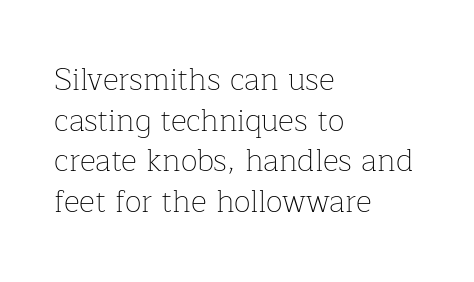
The rendering uses natural spacing where letterforms have individual widths. These lines were composed using upright roman letters. The designer left line spacing at the default. These lines keep a tight, regular rhythm from letter to letter. Visually the block forms a straight wall on the left and a jagged coastline on the right.
